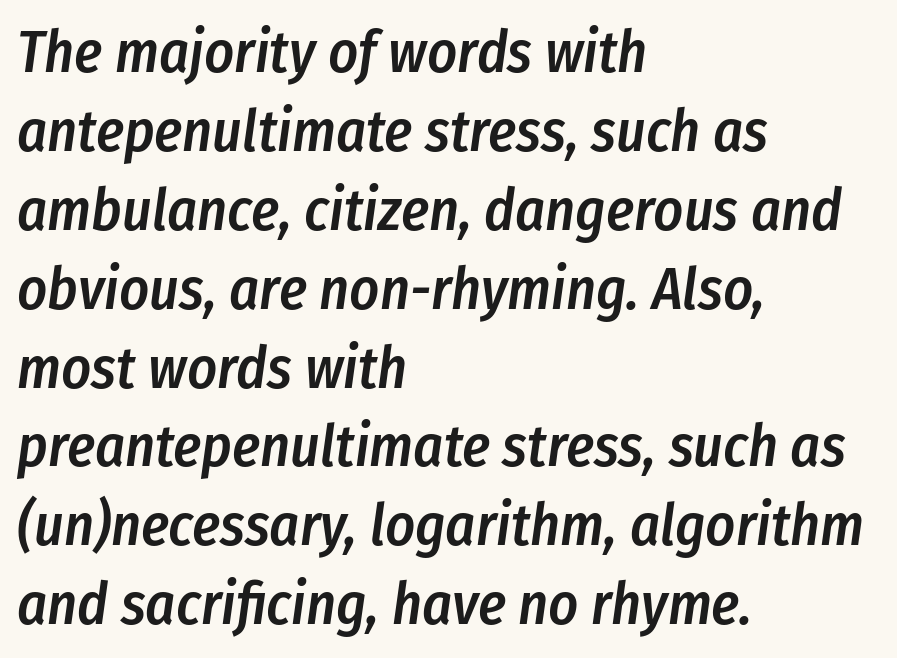
{"italic": "yes", "lean": "right", "slant_degrees": 8, "bold": "semi", "weight": "semibold", "width": "condensed", "stroke_contrast": "low", "x_height": "medium", "monospaced": "no", "underline": "no", "align": "left", "line_spacing": "normal", "line_spacing_ratio": 1.36, "letter_spacing": "normal", "letter_spacing_em": 0.0, "glyph_px": 58}
